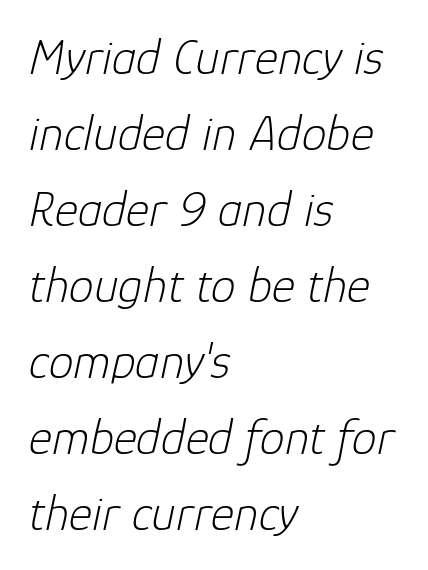
{"italic": "yes", "lean": "right", "slant_degrees": 12, "bold": "no", "weight": "light", "width": "normal", "stroke_contrast": "low", "x_height": "medium", "monospaced": "no", "underline": "no", "align": "left", "line_spacing": "normal", "line_spacing_ratio": 1.52, "letter_spacing": "normal", "letter_spacing_em": 0.0, "glyph_px": 50}
